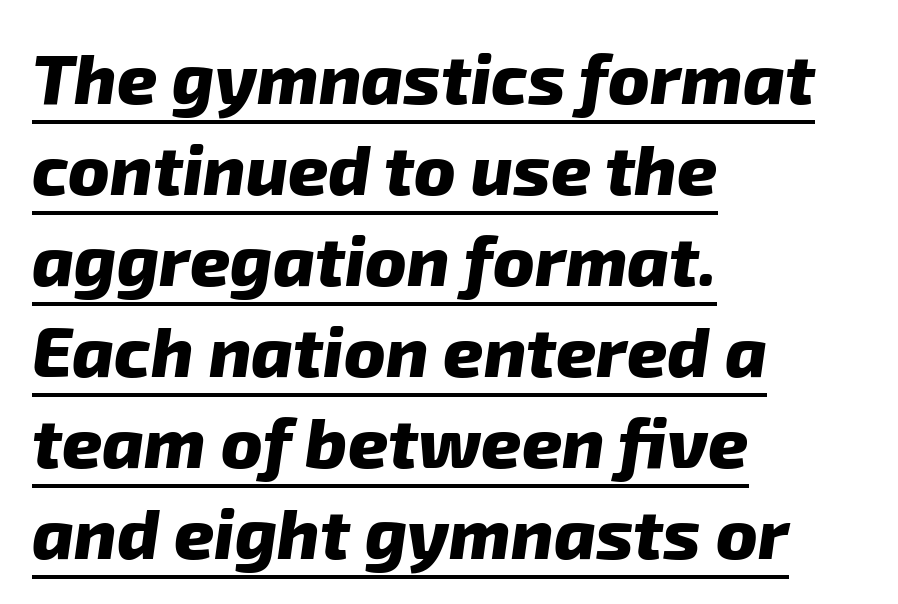
The gaps between neighbouring characters are ordinary and unremarkable. Do the characters align in a grid? No, the font is proportional. The paragraph has a hard left edge and a soft right edge. Serifs: no, the terminals of the letterforms are clean. Honestly, the row spacing looks completely unremarkable. A rule runs beneath these lines of type.
